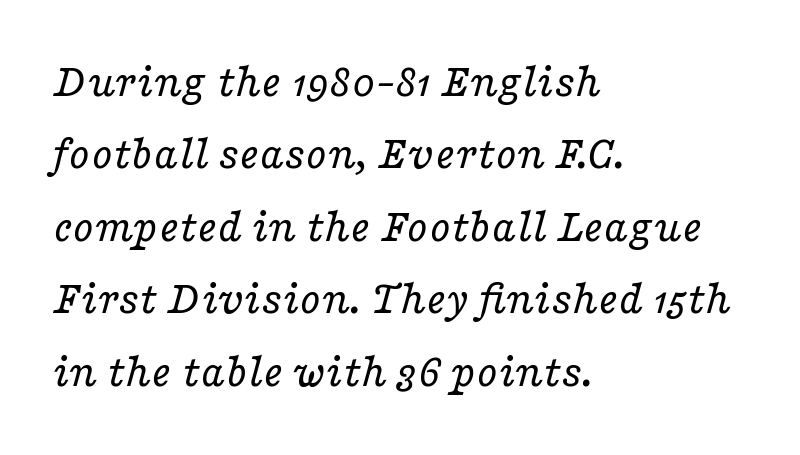
Q: Is the text bold? A: No.
Q: Is the text italic (slanted)? A: Yes, it leans right by about 16 degrees.
Q: Is the typeface a serif or a sans-serif typeface? A: Serif.
Q: Is the text underlined? A: No.
Q: How is the paragraph aligned? A: Left-aligned.
Q: Is the spacing between letters normal or unusually wide? A: Normal.
Q: Is the spacing between lines tight, normal or loose? A: Normal.
Q: Width (condensed, normal, or wide)? A: Wide.
Q: Stroke contrast? A: Low.
Q: x-height? A: Medium.
Q: Monospaced? A: No.
